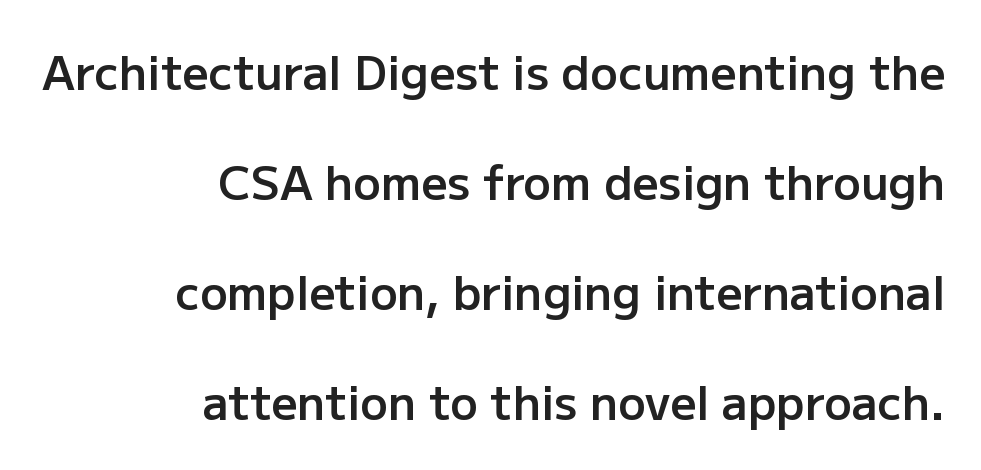
{"serif": "no", "italic": "no", "bold": "semi", "weight": "semibold", "width": "normal", "stroke_contrast": "low", "x_height": "medium", "monospaced": "no", "underline": "no", "align": "right", "line_spacing": "loose", "line_spacing_ratio": 2.39, "letter_spacing": "normal", "letter_spacing_em": 0.0, "glyph_px": 46}
